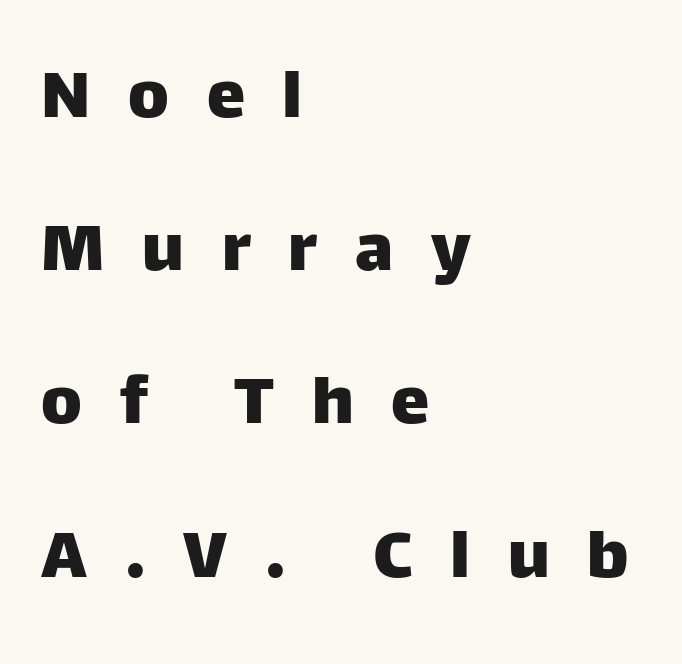
{"serif": "no", "italic": "no", "width": "normal", "stroke_contrast": "low", "x_height": "large", "monospaced": "no", "underline": "no", "align": "left", "line_spacing": "loose", "line_spacing_ratio": 1.99, "letter_spacing": "wide", "letter_spacing_em": 0.49, "glyph_px": 77}
